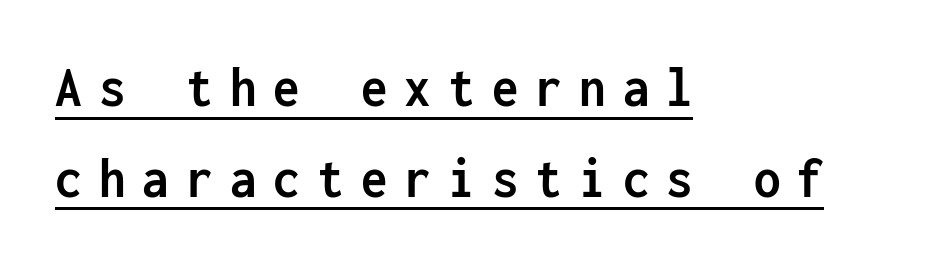
Q: Is the text bold? A: Yes.
Q: Is the text italic (slanted)? A: No, it is upright.
Q: Is the typeface a serif or a sans-serif typeface? A: Sans-serif.
Q: Is the text underlined? A: Yes.
Q: How is the paragraph aligned? A: Left-aligned.
Q: Is the spacing between letters normal or unusually wide? A: Unusually wide.
Q: Is the spacing between lines tight, normal or loose? A: Normal.
Q: Width (condensed, normal, or wide)? A: Condensed.
Q: Stroke contrast? A: Low.
Q: x-height? A: Medium.
Q: Monospaced? A: Yes.
